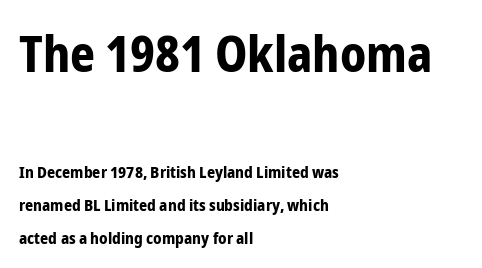
Q: Is the text bold? A: Yes.
Q: Is the text italic (slanted)? A: No, it is upright.
Q: Is the typeface a serif or a sans-serif typeface? A: Sans-serif.
Q: Is the text underlined? A: No.
Q: How is the paragraph aligned? A: Left-aligned.
Q: Is the spacing between letters normal or unusually wide? A: Normal.
Q: Is the spacing between lines tight, normal or loose? A: Loose.
Q: Which block of text is set in a larger size, the first (top) or the second (bottom)? A: The first (top) one.
Q: Width (condensed, normal, or wide)? A: Condensed.
Q: Stroke contrast? A: Low.
Q: x-height? A: Medium.
Q: Monospaced? A: No.
